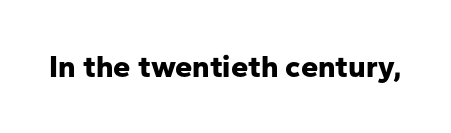
You could call the tracking neutral — neither tight nor loose. Stroke terminals: plain, sans-serif. The passage shown is typed in a proportional face where columns would drift. Italic: no, the glyphs are upright roman. Heft: maximum for text — a bold.
